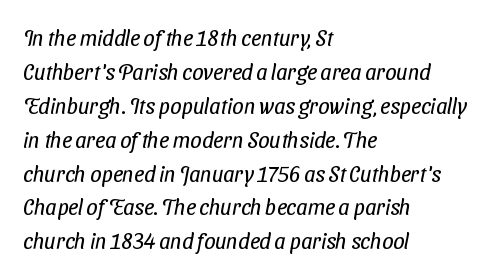
Q: Is the text bold? A: No.
Q: Is the text underlined? A: No.
Q: How is the paragraph aligned? A: Left-aligned.
Q: Is the spacing between letters normal or unusually wide? A: Normal.
Q: Is the spacing between lines tight, normal or loose? A: Normal.
